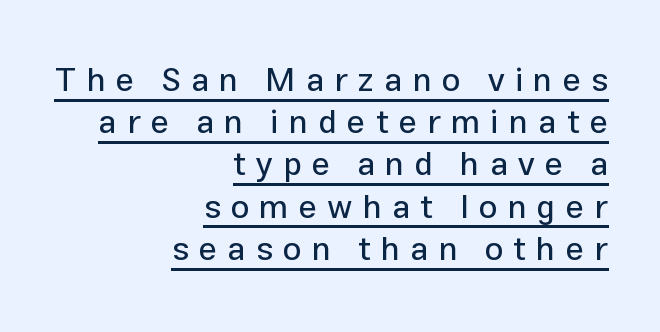
Q: Is the text italic (slanted)? A: No, it is upright.
Q: Is the typeface a serif or a sans-serif typeface? A: Sans-serif.
Q: Is the text underlined? A: Yes.
Q: How is the paragraph aligned? A: Right-aligned.
Q: Is the spacing between letters normal or unusually wide? A: Unusually wide.
Q: Is the spacing between lines tight, normal or loose? A: Normal.
Q: Width (condensed, normal, or wide)? A: Normal.
Q: Stroke contrast? A: Low.
Q: x-height? A: Medium.
Q: Monospaced? A: No.
